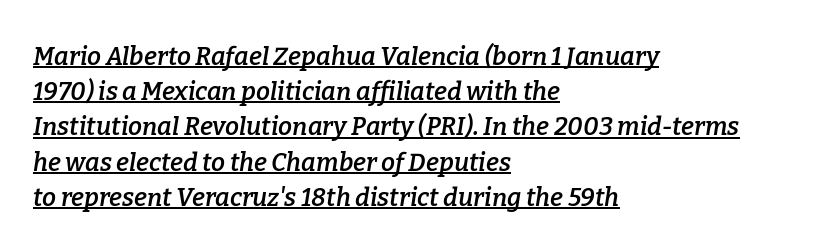
A typesetter would call this zero additional tracking. The glyphs are accompanied by a horizontal stroke just below them. Set as a demibold, roughly 600 on the weight scale. The specimen reads as italic at a glance. Rows of type keep a routine distance in the vertical direction. These lines stack with their left ends in a neat column.
